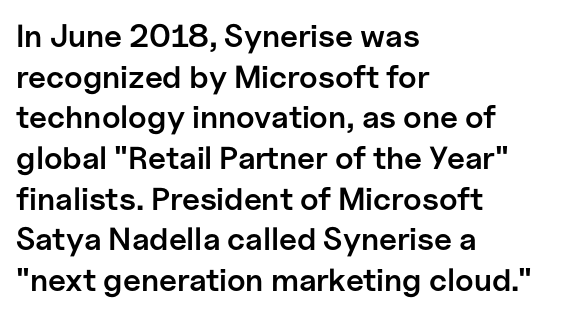
The image shows 32 px semibold sans-serif type, upright; set left-aligned, normal line spacing (1.27x), normal letter spacing, not underlined; low stroke contrast and a medium x-height.
